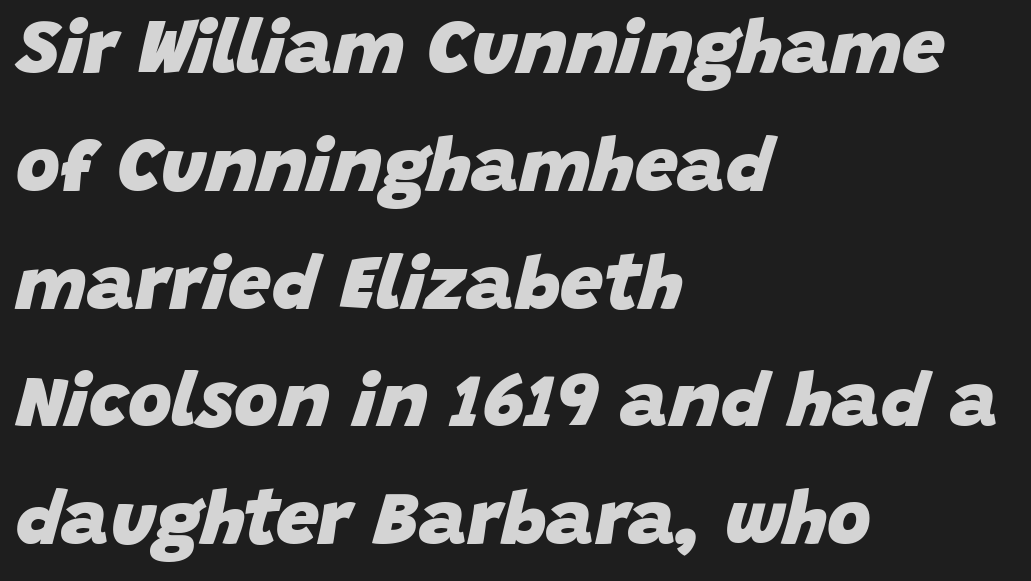
Q: Is the text bold? A: Yes.
Q: Is the text italic (slanted)? A: Yes, it leans right by about 15 degrees.
Q: Is the text underlined? A: No.
Q: How is the paragraph aligned? A: Left-aligned.
Q: Is the spacing between letters normal or unusually wide? A: Normal.
Q: Is the spacing between lines tight, normal or loose? A: Normal.
Q: Width (condensed, normal, or wide)? A: Normal.
Q: Stroke contrast? A: Low.
Q: x-height? A: Large.
Q: Monospaced? A: No.
